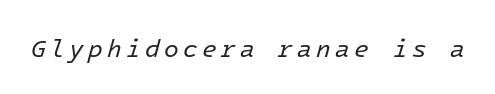
Bare-footed words on every line. Stem width sits at or under what a default text font uses. The rendering applies a slant to the glyphs.
